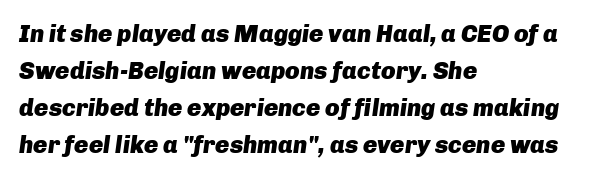
The image shows 24 px bold type, italic (leaning right); set left-aligned, normal line spacing (1.54x), normal letter spacing, not underlined.
